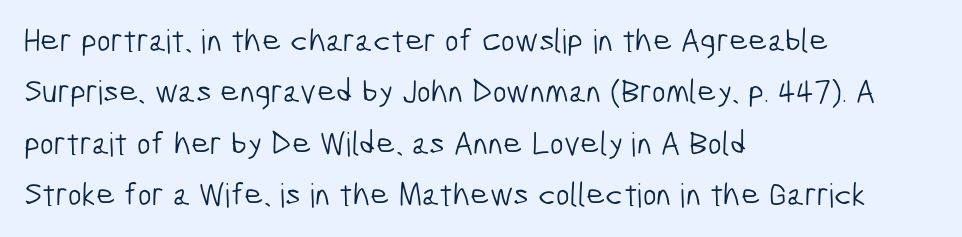
{"serif": "no", "bold": "no", "weight": "light", "width": "condensed", "stroke_contrast": "low", "x_height": "medium", "monospaced": "no", "underline": "no", "align": "left", "line_spacing": "normal", "line_spacing_ratio": 1.56, "letter_spacing": "normal", "letter_spacing_em": 0.0, "glyph_px": 33}
